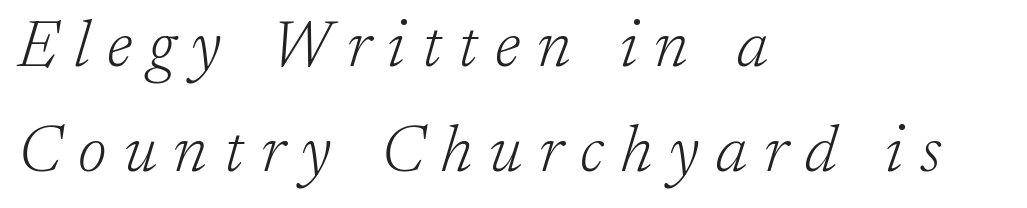
{"serif": "yes", "italic": "yes", "lean": "right", "slant_degrees": 17, "bold": "no", "weight": "light", "width": "normal", "stroke_contrast": "low", "x_height": "medium", "monospaced": "no", "underline": "no", "align": "left", "line_spacing": "normal", "line_spacing_ratio": 1.62, "letter_spacing": "wide", "letter_spacing_em": 0.26, "glyph_px": 65}
